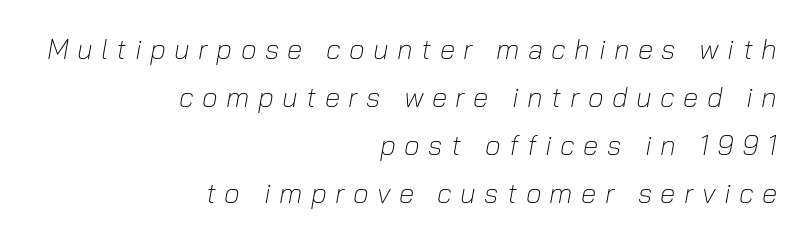
Weight: regular or lighter. The gap between lines stays unmarked. Spacing verdict: proportional, widths tailored to each character. Tracking here is generous; glyphs stand well apart from one another. A student would call this right alignment; a typographer would say flush right, rag left.
